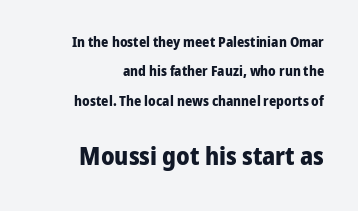
The image shows 25 px bold type, upright; set right-aligned, loose line spacing (2.1x), normal letter spacing, not underlined; the second (bottom) block is 1.79x larger.
